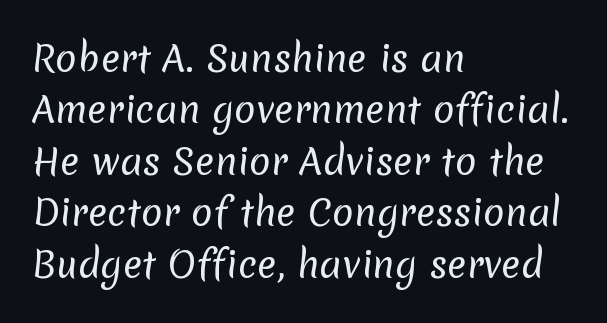
Q: Is the text bold? A: No.
Q: Is the typeface a serif or a sans-serif typeface? A: Sans-serif.
Q: Is the text underlined? A: No.
Q: How is the paragraph aligned? A: Left-aligned.
Q: Is the spacing between letters normal or unusually wide? A: Normal.
Q: Is the spacing between lines tight, normal or loose? A: Normal.
Q: Width (condensed, normal, or wide)? A: Normal.
Q: Stroke contrast? A: Low.
Q: x-height? A: Medium.
Q: Monospaced? A: No.
